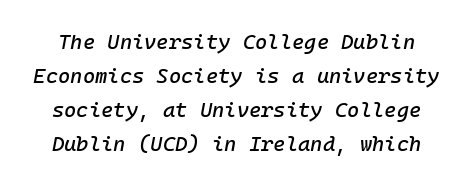
{"italic": "yes", "lean": "right", "slant_degrees": 10, "underline": "no", "line_spacing": "normal", "line_spacing_ratio": 1.62, "letter_spacing": "normal", "letter_spacing_em": 0.0, "glyph_px": 21}
